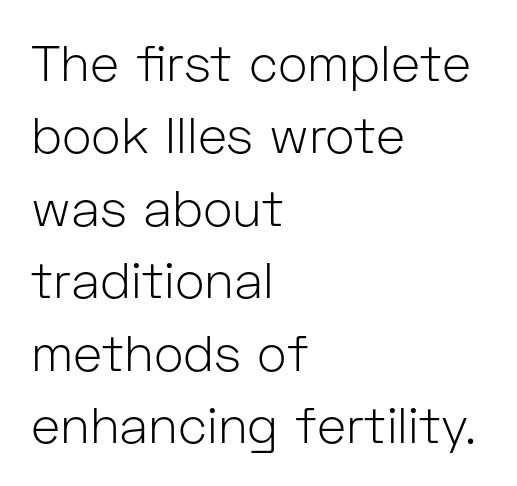
Q: Is the text bold? A: No.
Q: Is the text italic (slanted)? A: No, it is upright.
Q: Is the typeface a serif or a sans-serif typeface? A: Sans-serif.
Q: Is the text underlined? A: No.
Q: How is the paragraph aligned? A: Left-aligned.
Q: Is the spacing between letters normal or unusually wide? A: Normal.
Q: Is the spacing between lines tight, normal or loose? A: Normal.
Q: Width (condensed, normal, or wide)? A: Normal.
Q: Stroke contrast? A: Low.
Q: x-height? A: Medium.
Q: Monospaced? A: No.
